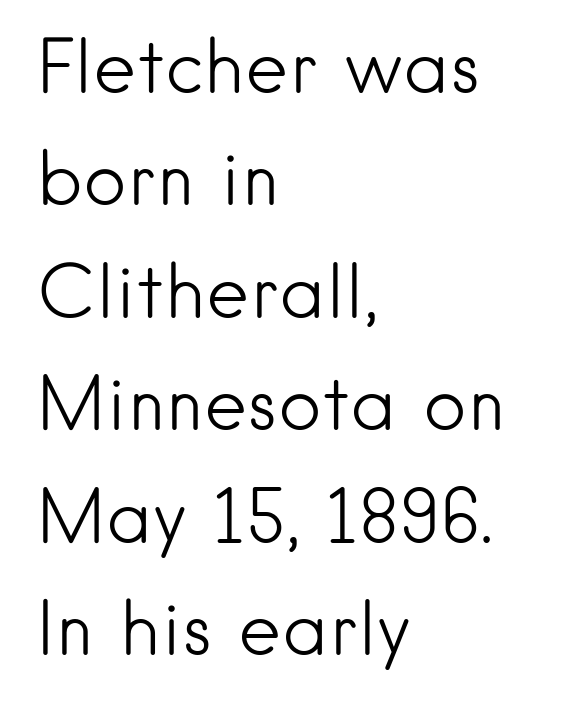
Classification — sans serif. Weight class: somewhere from thin through regular. Italic: no, the glyphs are upright roman. The line texture is even and compact thanks to regular tracking. Compared with a centered layout, this one pins lines to the left instead. Does the leading feel generous? No, just average.
